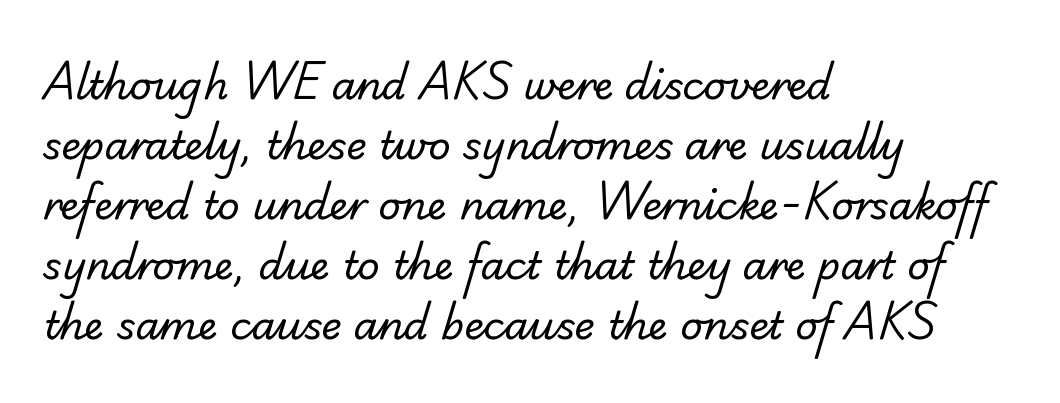
{"serif": "no", "bold": "no", "weight": "regular", "width": "normal", "stroke_contrast": "low", "x_height": "small", "monospaced": "no", "underline": "no", "align": "left", "line_spacing": "normal", "line_spacing_ratio": 1.54, "letter_spacing": "normal", "letter_spacing_em": 0.0, "glyph_px": 39}
